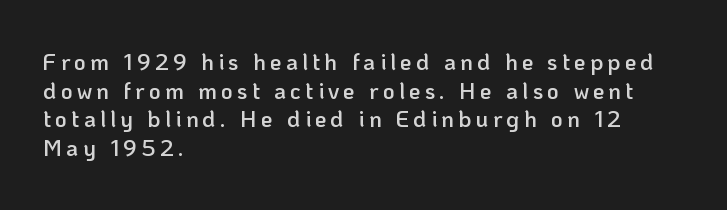
{"italic": "no", "bold": "semi", "underline": "no", "align": "left", "line_spacing_ratio": 1.24, "glyph_px": 23}
